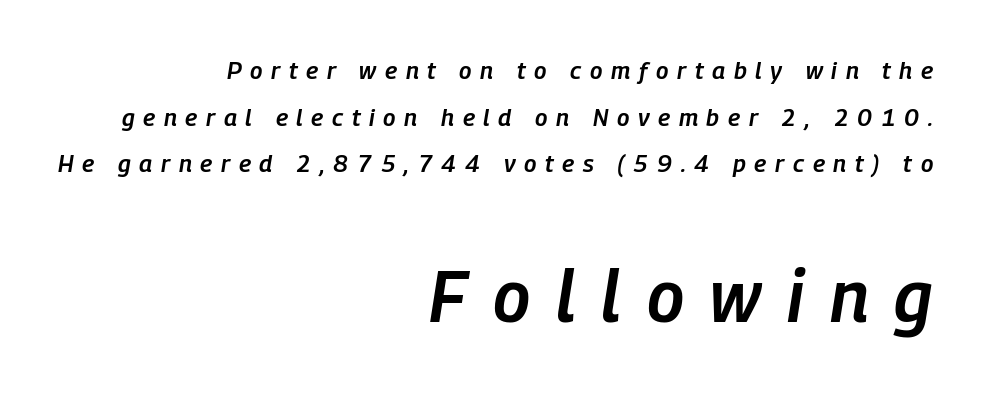
The image shows 72 px semibold, condensed type, italic (leaning right); set right-aligned, loose line spacing (1.94x), unusually wide letter spacing (+0.36 em), not underlined; the second (bottom) block is 3.0x larger; low stroke contrast and a medium x-height.
